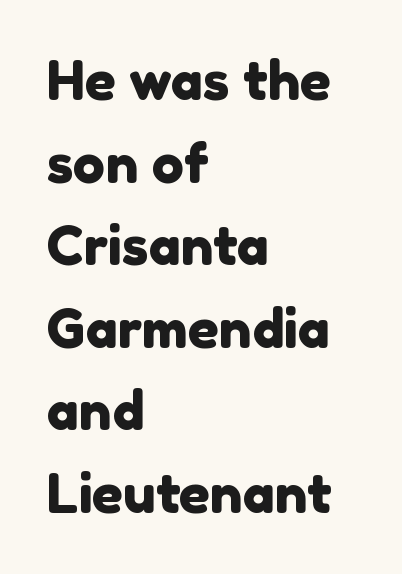
Q: Is the typeface a serif or a sans-serif typeface? A: Sans-serif.
Q: Is the text underlined? A: No.
Q: How is the paragraph aligned? A: Left-aligned.
Q: Is the spacing between letters normal or unusually wide? A: Normal.
Q: Is the spacing between lines tight, normal or loose? A: Normal.
Q: Width (condensed, normal, or wide)? A: Normal.
Q: x-height? A: Medium.
Q: Monospaced? A: No.
